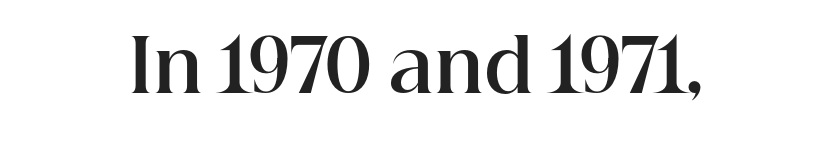
Q: Is the text bold? A: Yes.
Q: Is the text italic (slanted)? A: No, it is upright.
Q: Is the typeface a serif or a sans-serif typeface? A: Serif.
Q: Is the text underlined? A: No.
Q: Is the spacing between letters normal or unusually wide? A: Normal.
Q: Width (condensed, normal, or wide)? A: Normal.
Q: Stroke contrast? A: High.
Q: x-height? A: Medium.
Q: Monospaced? A: No.
